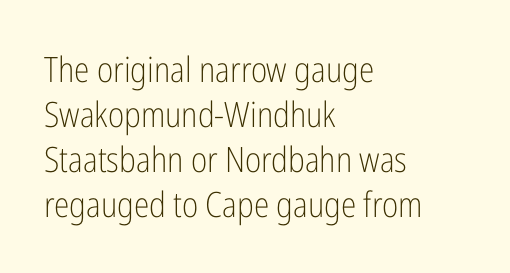
{"serif": "no", "italic": "no", "bold": "no", "weight": "light", "width": "condensed", "stroke_contrast": "low", "x_height": "medium", "monospaced": "no", "underline": "no", "align": "left", "line_spacing": "normal", "line_spacing_ratio": 1.29, "letter_spacing": "normal", "letter_spacing_em": 0.0, "glyph_px": 35}
